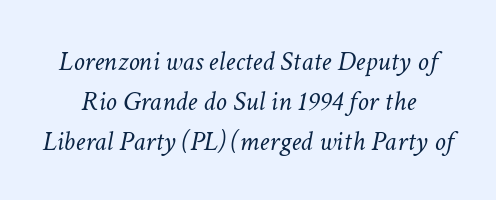
Q: Is the text bold? A: No.
Q: Is the text italic (slanted)? A: Yes, it leans right by about 11 degrees.
Q: Is the text underlined? A: No.
Q: Is the spacing between letters normal or unusually wide? A: Normal.
Q: Is the spacing between lines tight, normal or loose? A: Normal.
Q: Width (condensed, normal, or wide)? A: Normal.
Q: Stroke contrast? A: Low.
Q: x-height? A: Medium.
Q: Monospaced? A: No.
